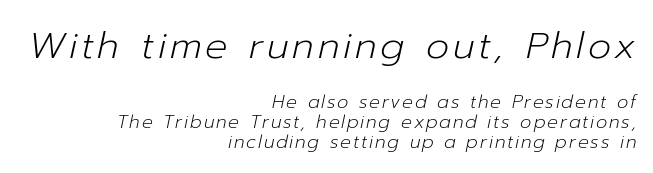
{"italic": "yes", "lean": "right", "slant_degrees": 12, "bold": "no", "weight": "light", "width": "normal", "stroke_contrast": "low", "x_height": "medium", "monospaced": "no", "underline": "no", "align": "right", "line_spacing": "tight", "line_spacing_ratio": 1.11, "larger_block": "first", "size_ratio": 2.06, "glyph_px": 37}
